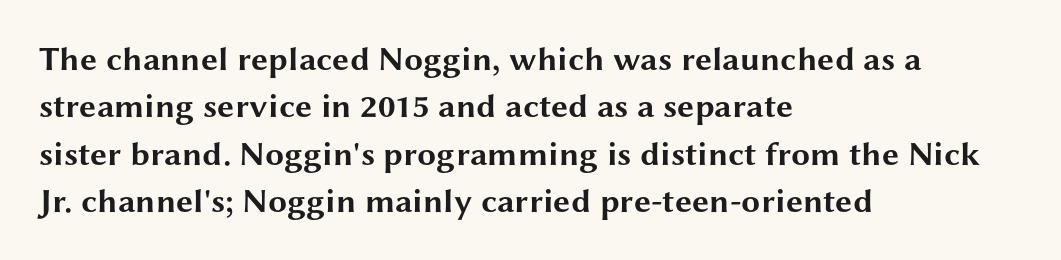
Compared with typical body copy, the letter spacing here is the same. This sample uses an upright cut, with every glyph sitting square on the baseline. A typesetter would call this leading conventional body-copy spacing. The text block is weighted toward the left margin, trailing off unevenly rightward. Classification — sans serif.
